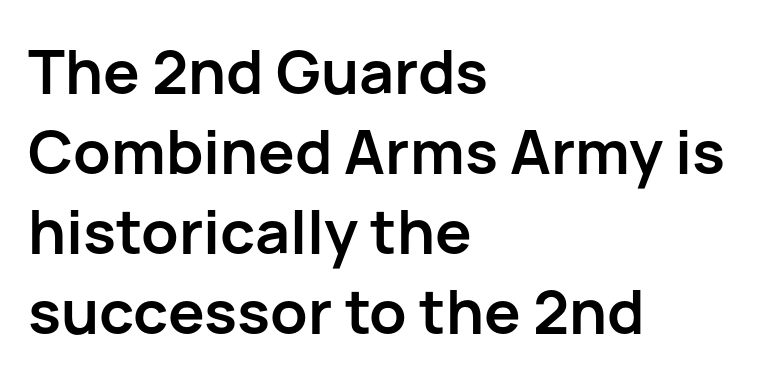
Q: Is the text bold? A: Yes.
Q: Is the text italic (slanted)? A: No, it is upright.
Q: Is the typeface a serif or a sans-serif typeface? A: Sans-serif.
Q: Is the text underlined? A: No.
Q: How is the paragraph aligned? A: Left-aligned.
Q: Is the spacing between letters normal or unusually wide? A: Normal.
Q: Is the spacing between lines tight, normal or loose? A: Normal.
Q: Width (condensed, normal, or wide)? A: Normal.
Q: Stroke contrast? A: Low.
Q: x-height? A: Medium.
Q: Monospaced? A: No.
